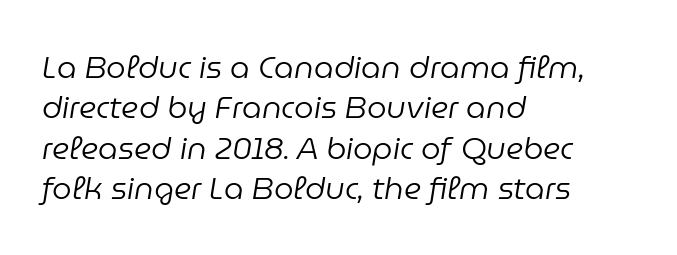
Q: Is the text bold? A: No.
Q: Is the text italic (slanted)? A: Yes, it leans right by about 9 degrees.
Q: Is the text underlined? A: No.
Q: How is the paragraph aligned? A: Left-aligned.
Q: Is the spacing between letters normal or unusually wide? A: Normal.
Q: Is the spacing between lines tight, normal or loose? A: Normal.
Q: Width (condensed, normal, or wide)? A: Normal.
Q: Stroke contrast? A: Low.
Q: x-height? A: Medium.
Q: Monospaced? A: No.
